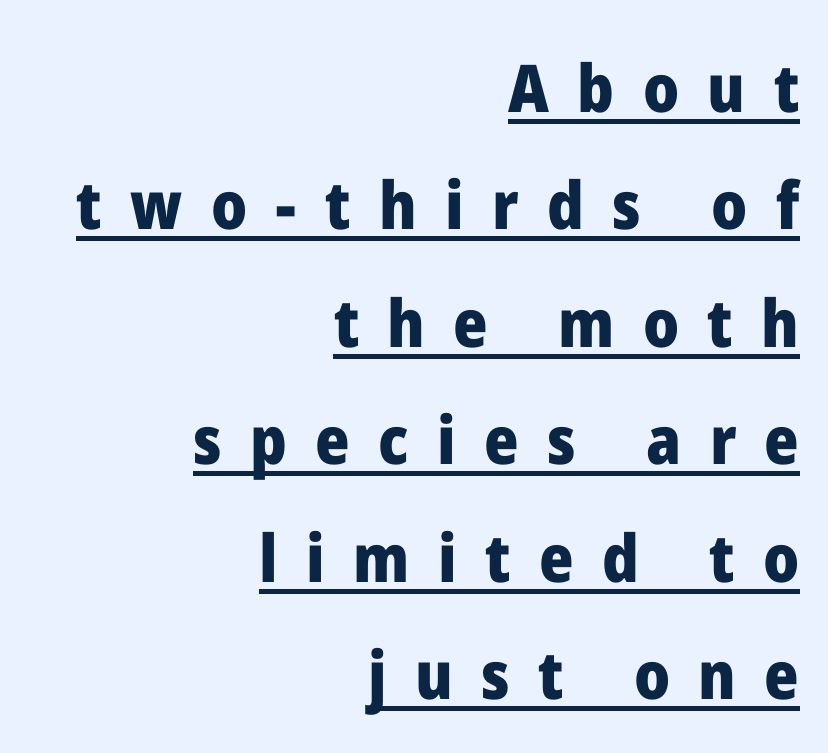
The image shows 66 px heavy sans-serif type, upright; set right-aligned, line spacing 1.78x, unusually wide letter spacing (+0.43 em), underlined; low stroke contrast and a medium x-height.
